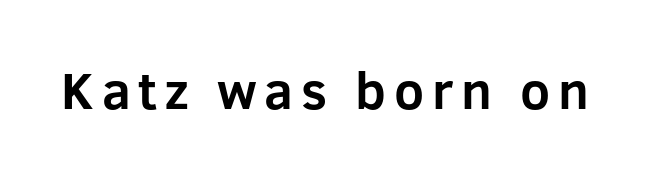
Q: Is the text bold? A: Yes.
Q: Is the text italic (slanted)? A: No, it is upright.
Q: Is the typeface a serif or a sans-serif typeface? A: Sans-serif.
Q: Is the text underlined? A: No.
Q: Width (condensed, normal, or wide)? A: Normal.
Q: Stroke contrast? A: Low.
Q: x-height? A: Medium.
Q: Monospaced? A: No.
